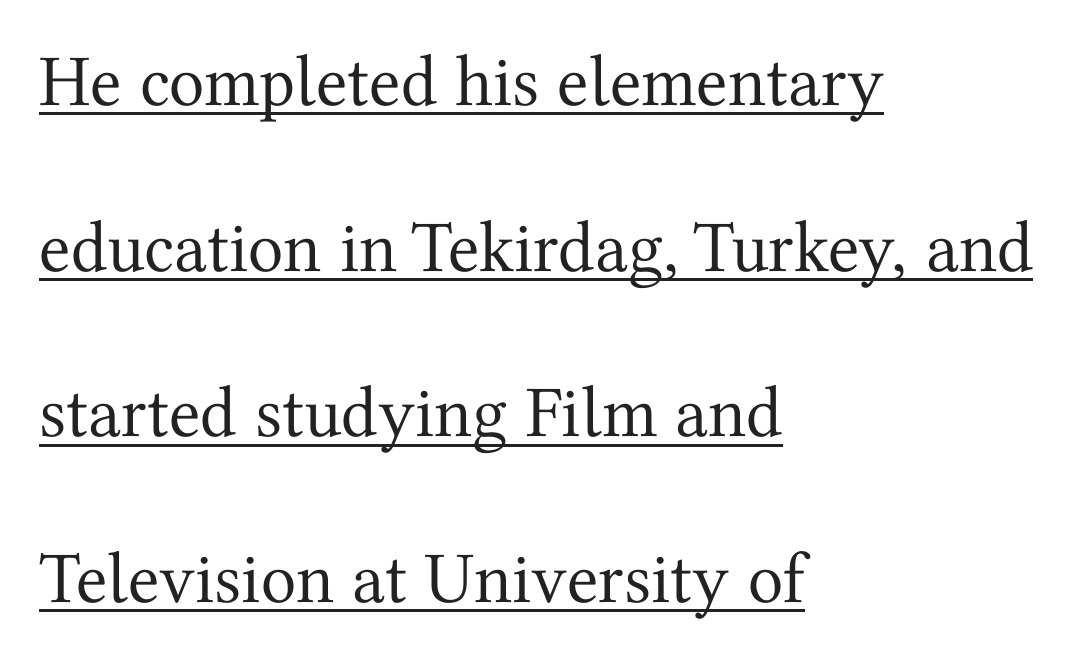
{"serif": "yes", "italic": "no", "bold": "no", "weight": "regular", "width": "normal", "stroke_contrast": "medium", "x_height": "medium", "monospaced": "no", "underline": "yes", "align": "left", "line_spacing": "loose", "line_spacing_ratio": 2.27, "letter_spacing": "normal", "letter_spacing_em": 0.0, "glyph_px": 73}
